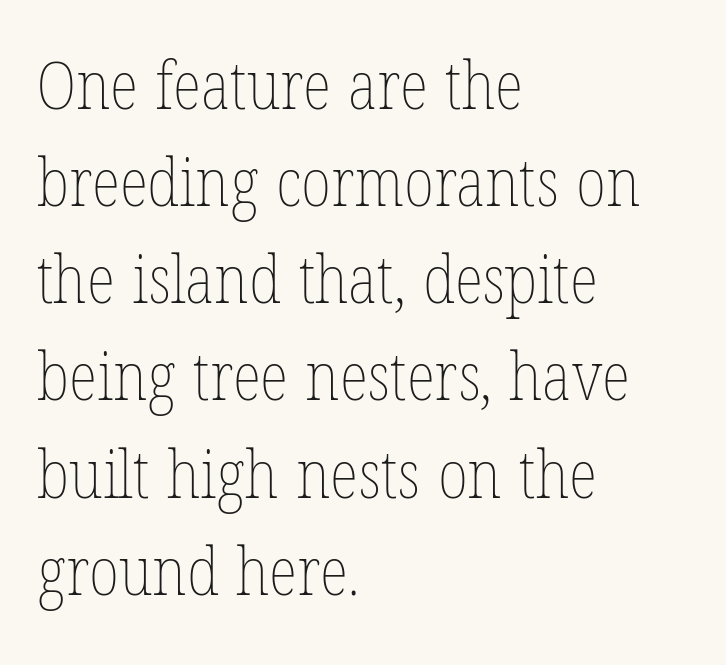
Q: Is the text bold? A: No.
Q: Is the text italic (slanted)? A: No, it is upright.
Q: Is the text underlined? A: No.
Q: How is the paragraph aligned? A: Left-aligned.
Q: Is the spacing between letters normal or unusually wide? A: Normal.
Q: Is the spacing between lines tight, normal or loose? A: Normal.
Q: Width (condensed, normal, or wide)? A: Condensed.
Q: Stroke contrast? A: Low.
Q: x-height? A: Medium.
Q: Monospaced? A: No.
